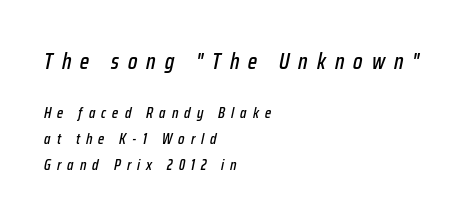
The image shows 22 px text type, italic (leaning right); set left-aligned, line spacing 1.74x, unusually wide letter spacing (+0.41 em), not underlined; the first (top) block is 1.47x larger.
